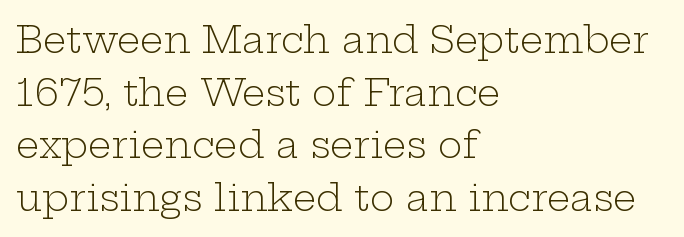
In terms of letterspacing, this is plain default setting. This is roman type, the default non-slanted kind. Is this a sans? No — the strokes have serifs. These lines sit exactly where default settings would place them. No word sits above an underline.
